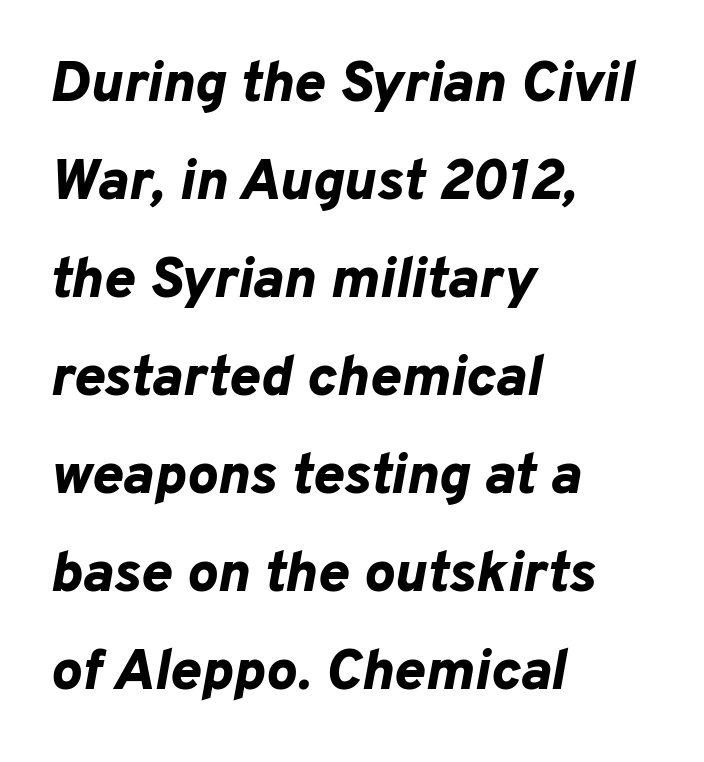
Q: Is the text bold? A: Yes.
Q: Is the text italic (slanted)? A: Yes, it leans right by about 10 degrees.
Q: Is the text underlined? A: No.
Q: How is the paragraph aligned? A: Left-aligned.
Q: Is the spacing between letters normal or unusually wide? A: Normal.
Q: Is the spacing between lines tight, normal or loose? A: Normal.
Q: Width (condensed, normal, or wide)? A: Normal.
Q: Stroke contrast? A: Low.
Q: x-height? A: Medium.
Q: Monospaced? A: No.
